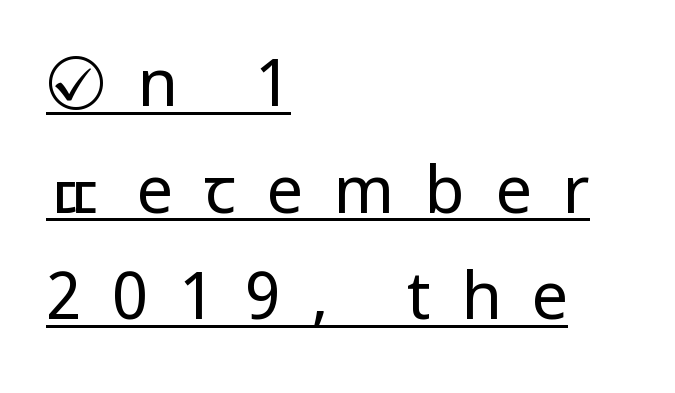
Q: Is the text bold? A: No.
Q: Is the text italic (slanted)? A: No, it is upright.
Q: Is the typeface a serif or a sans-serif typeface? A: Sans-serif.
Q: Is the text underlined? A: Yes.
Q: How is the paragraph aligned? A: Left-aligned.
Q: Is the spacing between letters normal or unusually wide? A: Unusually wide.
Q: Is the spacing between lines tight, normal or loose? A: Normal.
Q: Width (condensed, normal, or wide)? A: Condensed.
Q: Stroke contrast? A: Low.
Q: x-height? A: Large.
Q: Monospaced? A: No.
